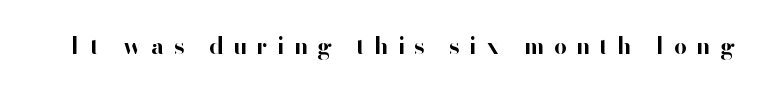
These lines have a slow, spaced-out rhythm from letter to letter. The glyphs are unaccompanied by any horizontal stroke below them. Plenty of ink on the page — the face is bold. It's the straight-up-and-down kind of type.
